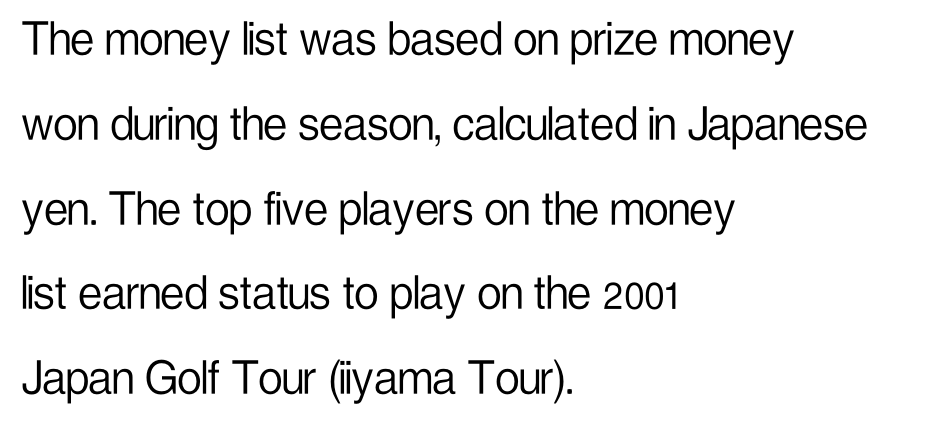
Posture: vertical. One glance says typical: line gaps are just what's usual. Line starts are locked; line ends wander. The passage shown is typeset with a sans-serif family. The face used here is proportionally spaced, like ordinary book or web type.
